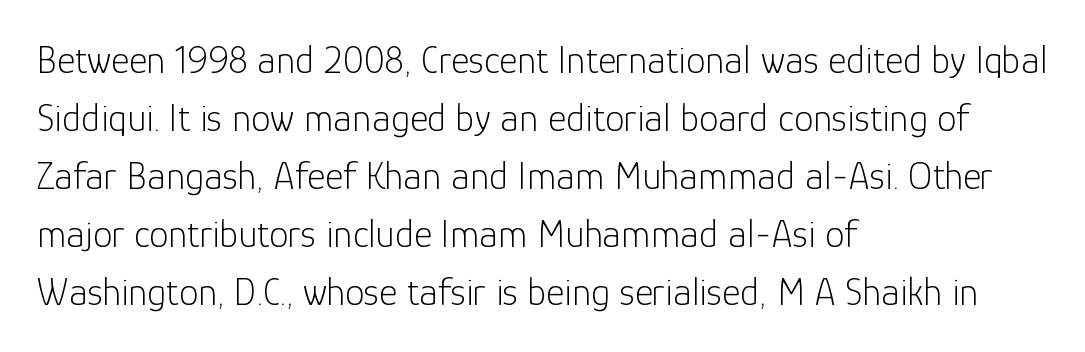
Regarding serifs, this sample does without them. Nobody drew a line under any word here. Think of a printed novel: that variable character pitch is what you see here. Heaviness? Minimal to ordinary, like unemphasized prose. The rag falls on the right side of this text block.
